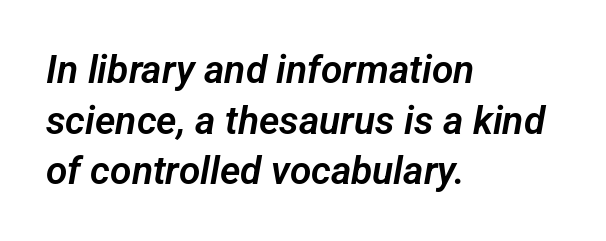
Short note: letters normally spaced. Each letter keeps its own natural width here, so spacing adapts to shape. The vertical gap from one line to the next is medium. Observe the absence of serifs on each vertical stroke in this sample.
